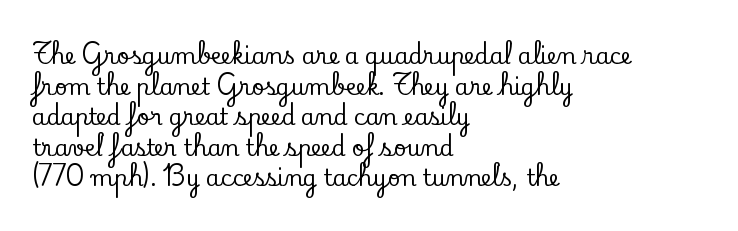
The image shows 22 px text type, upright; set left-aligned, normal line spacing (1.39x), normal letter spacing, not underlined.
